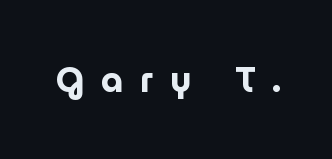
Q: Is the text bold? A: Yes.
Q: Is the text italic (slanted)? A: No, it is upright.
Q: Is the typeface a serif or a sans-serif typeface? A: Sans-serif.
Q: Is the text underlined? A: No.
Q: Is the spacing between letters normal or unusually wide? A: Unusually wide.
Q: Width (condensed, normal, or wide)? A: Normal.
Q: Stroke contrast? A: Low.
Q: x-height? A: Medium.
Q: Monospaced? A: No.
